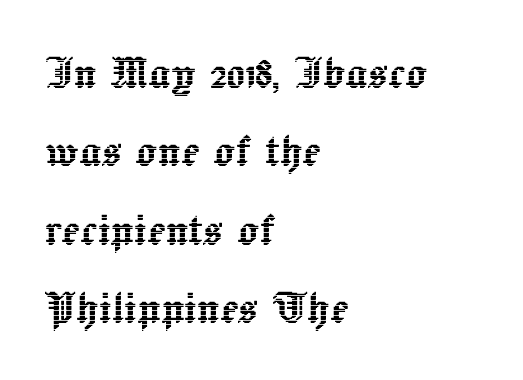
The specimen omits any rule beneath the text block's lines. Where is the straight margin? On the left. Is the letter spacing exaggerated? No — it looks like the ordinary default. Proportional: the letters do not fall into vertical columns. Rows of type keep a routine distance in the vertical direction.
